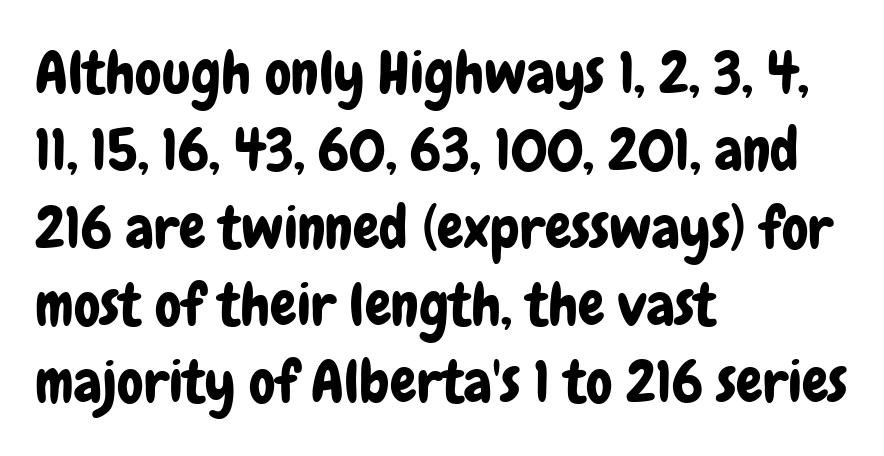
Q: Is the text italic (slanted)? A: No, it is upright.
Q: Is the typeface a serif or a sans-serif typeface? A: Sans-serif.
Q: Is the text underlined? A: No.
Q: How is the paragraph aligned? A: Left-aligned.
Q: Is the spacing between letters normal or unusually wide? A: Normal.
Q: Is the spacing between lines tight, normal or loose? A: Normal.
Q: Width (condensed, normal, or wide)? A: Condensed.
Q: Stroke contrast? A: Low.
Q: x-height? A: Medium.
Q: Monospaced? A: No.
